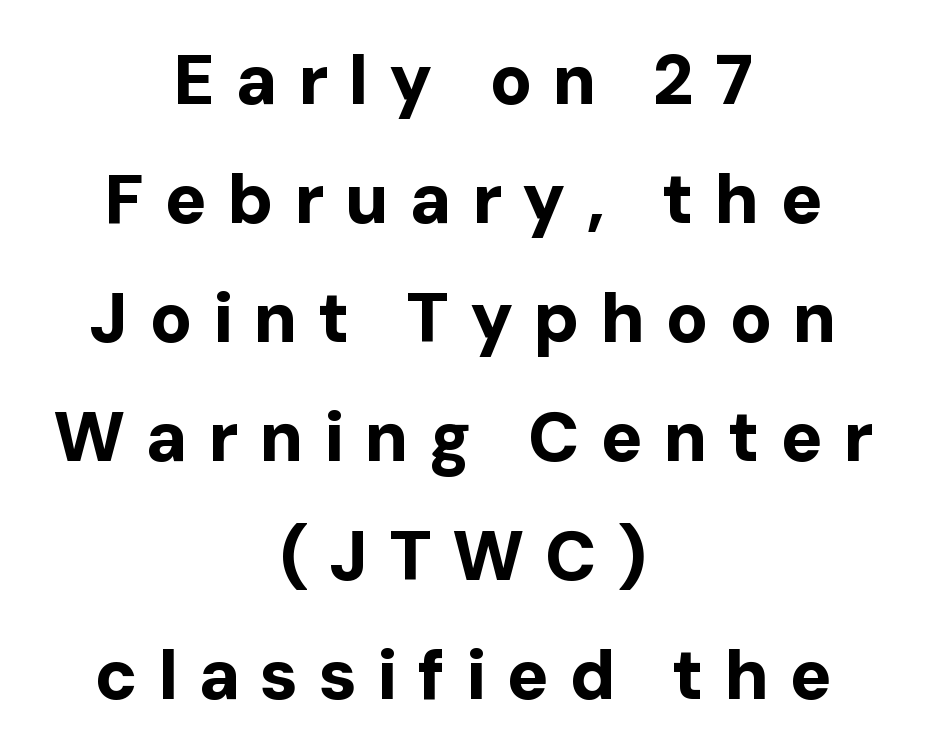
Q: Is the text bold? A: Yes.
Q: Is the text italic (slanted)? A: No, it is upright.
Q: Is the typeface a serif or a sans-serif typeface? A: Sans-serif.
Q: Is the text underlined? A: No.
Q: How is the paragraph aligned? A: Centered.
Q: Is the spacing between letters normal or unusually wide? A: Unusually wide.
Q: Is the spacing between lines tight, normal or loose? A: Normal.
Q: Width (condensed, normal, or wide)? A: Normal.
Q: Stroke contrast? A: Low.
Q: x-height? A: Medium.
Q: Monospaced? A: No.
